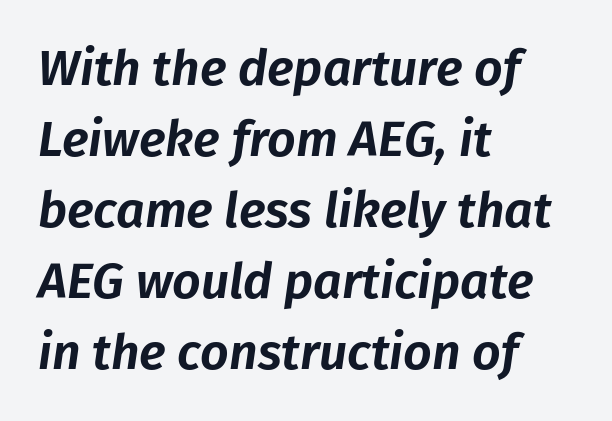
Every character sits at an angle, as italics do. Here the designer chose a conventional face with non-uniform glyph widths. Words appear dense and cohesive because spacing is normal. Reading down the column, the eye jumps a familiar distance to each next line. Casual observation: everything's shoved over to the left.
